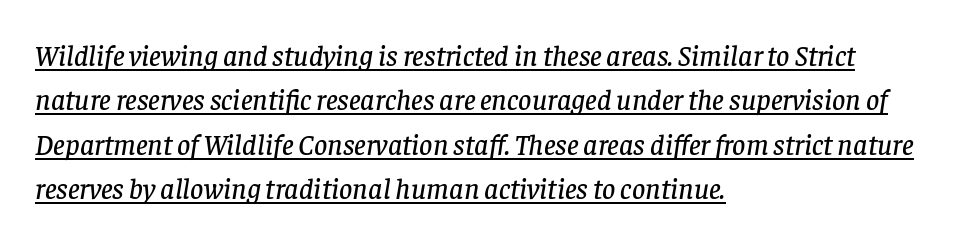
The image shows 29 px serif type, italic (leaning right); set left-aligned, normal line spacing (1.53x), normal letter spacing, underlined; low stroke contrast and a large x-height.
